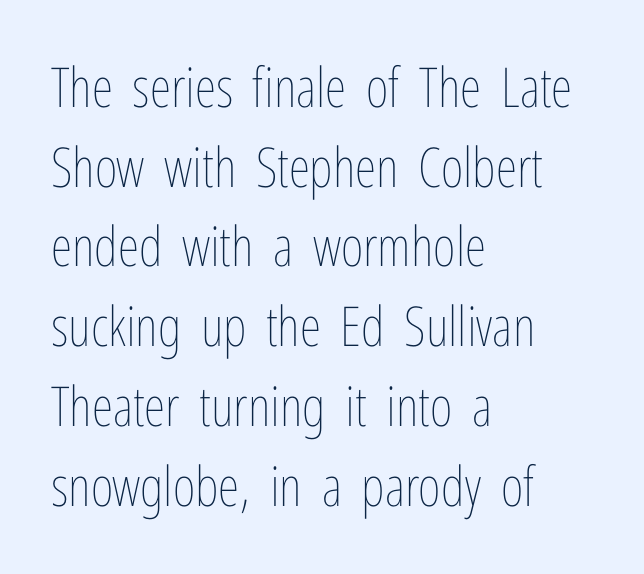
{"italic": "no", "bold": "no", "weight": "thin", "width": "condensed", "stroke_contrast": "low", "x_height": "medium", "monospaced": "no", "underline": "no", "align": "left", "line_spacing": "normal", "line_spacing_ratio": 1.45, "letter_spacing": "normal", "letter_spacing_em": 0.0, "glyph_px": 55}
